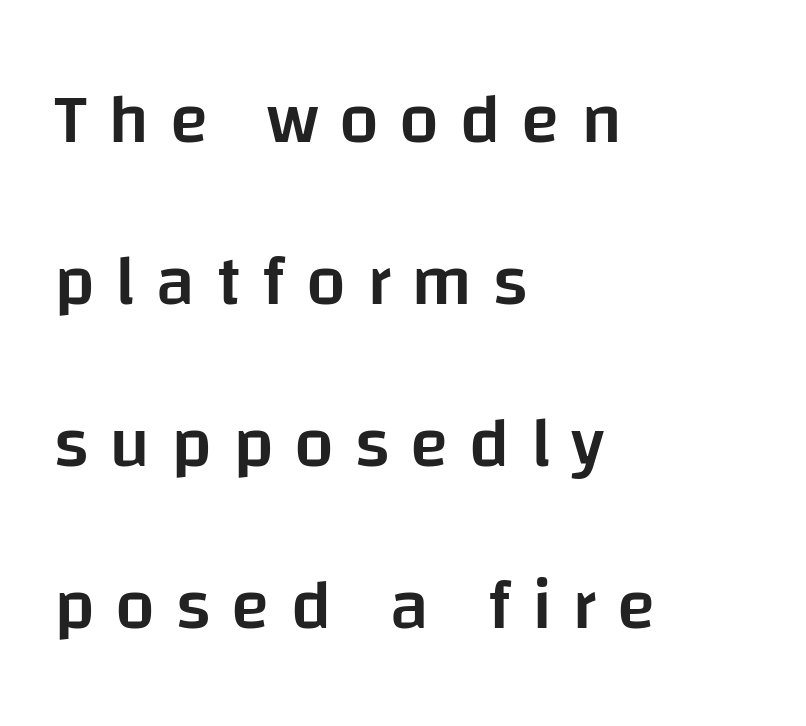
Q: Is the text bold? A: Semi-bold.
Q: Is the text italic (slanted)? A: No, it is upright.
Q: Is the typeface a serif or a sans-serif typeface? A: Sans-serif.
Q: Is the text underlined? A: No.
Q: How is the paragraph aligned? A: Left-aligned.
Q: Is the spacing between letters normal or unusually wide? A: Unusually wide.
Q: Is the spacing between lines tight, normal or loose? A: Loose.
Q: Width (condensed, normal, or wide)? A: Normal.
Q: Stroke contrast? A: Low.
Q: x-height? A: Large.
Q: Monospaced? A: No.
